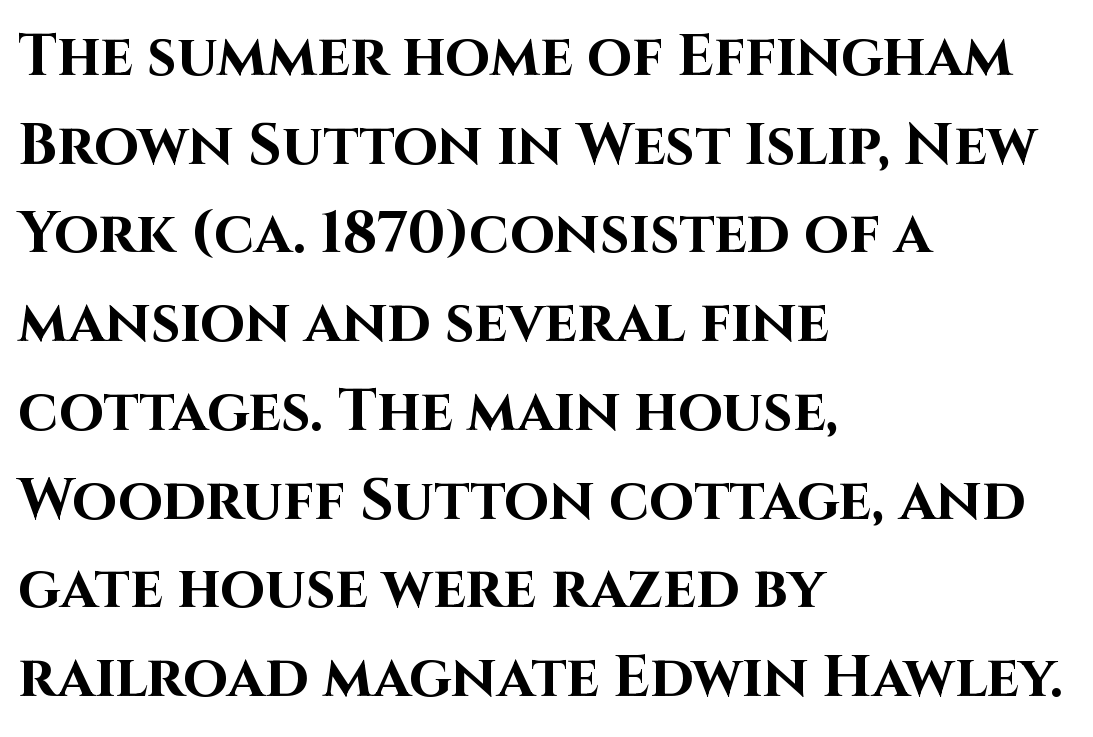
The image shows 58 px bold sans-serif type, upright; set left-aligned, normal line spacing (1.53x), normal letter spacing, not underlined; high stroke contrast and a large x-height.
